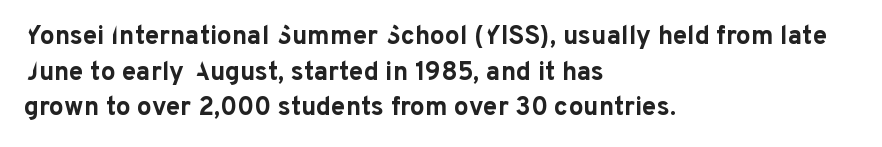
Descenders are the only things crossing below the line. Weight: bold. The tracking reads as untouched default to a designer's eye. A typesetter would mark this as roman, not italic.
